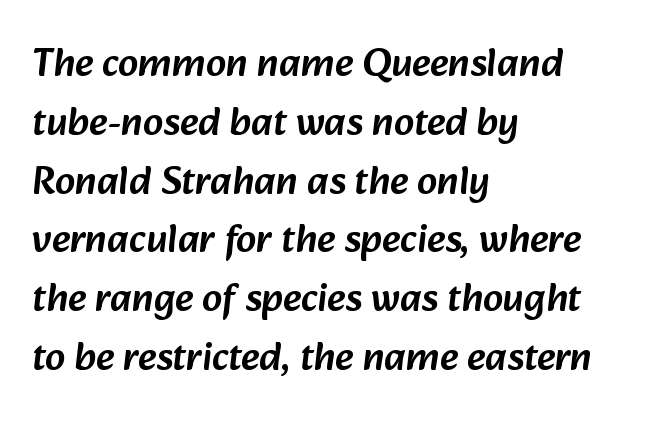
{"serif": "no", "width": "normal", "stroke_contrast": "low", "x_height": "medium", "monospaced": "no", "underline": "no", "align": "left", "line_spacing": "normal", "line_spacing_ratio": 1.47, "letter_spacing": "normal", "letter_spacing_em": 0.0, "glyph_px": 40}
